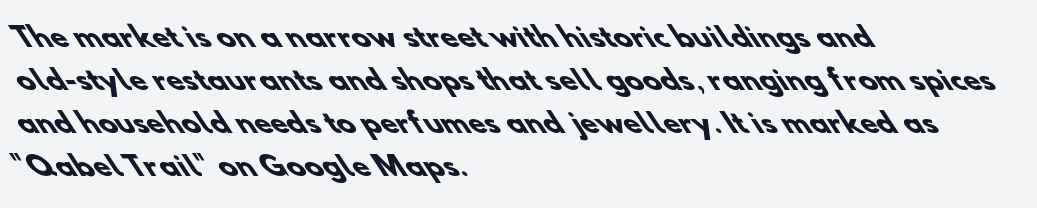
The image shows 27 px bold type; set left-aligned, normal line spacing (1.59x), normal letter spacing, not underlined.
